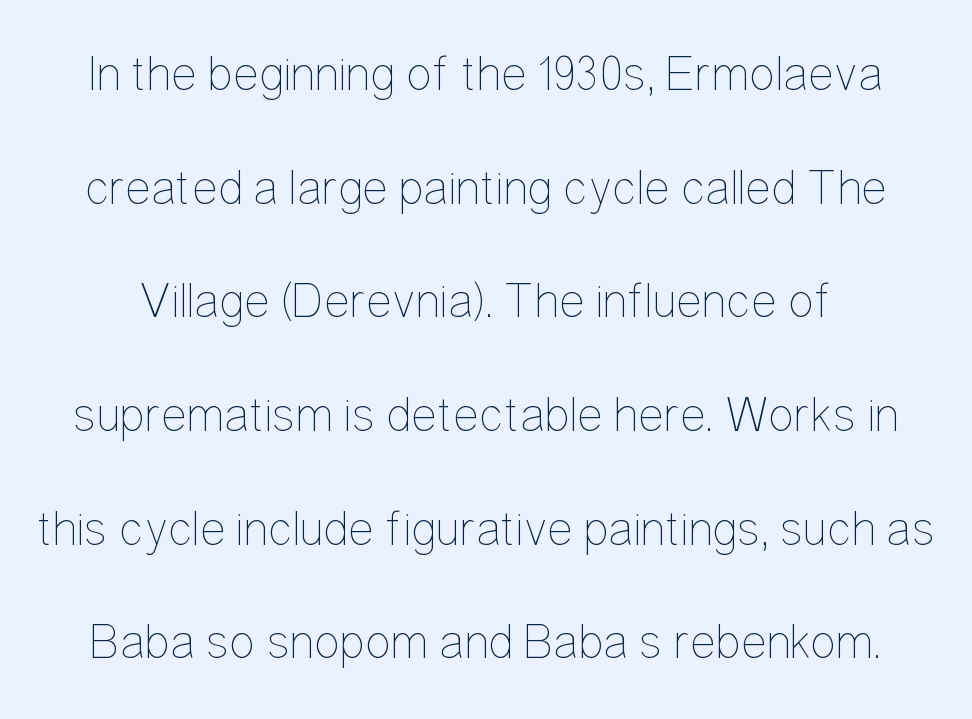
The image shows 49 px thin, condensed type, upright; set loose line spacing (2.32x), normal letter spacing, not underlined; low stroke contrast and a medium x-height.
